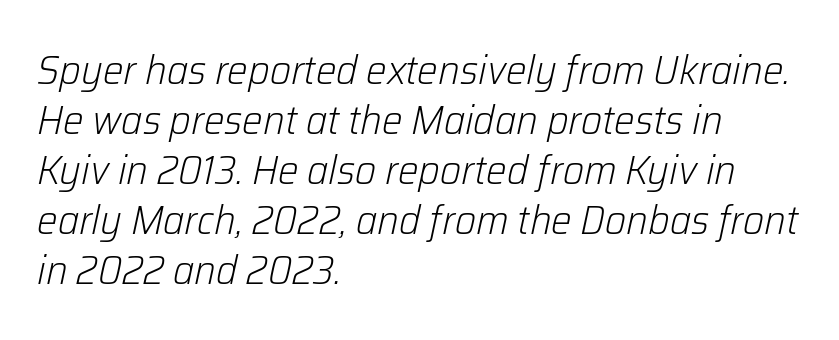
Q: Is the text bold? A: No.
Q: Is the text italic (slanted)? A: Yes, it leans right by about 12 degrees.
Q: Is the text underlined? A: No.
Q: How is the paragraph aligned? A: Left-aligned.
Q: Is the spacing between letters normal or unusually wide? A: Normal.
Q: Width (condensed, normal, or wide)? A: Normal.
Q: Stroke contrast? A: Low.
Q: x-height? A: Medium.
Q: Monospaced? A: No.
